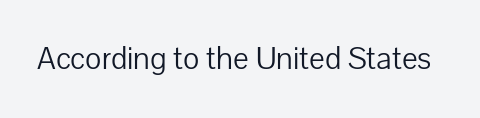
{"serif": "no", "italic": "no", "bold": "no", "weight": "light", "width": "normal", "stroke_contrast": "low", "x_height": "medium", "monospaced": "no", "underline": "no", "letter_spacing": "normal", "letter_spacing_em": 0.0, "glyph_px": 33}
